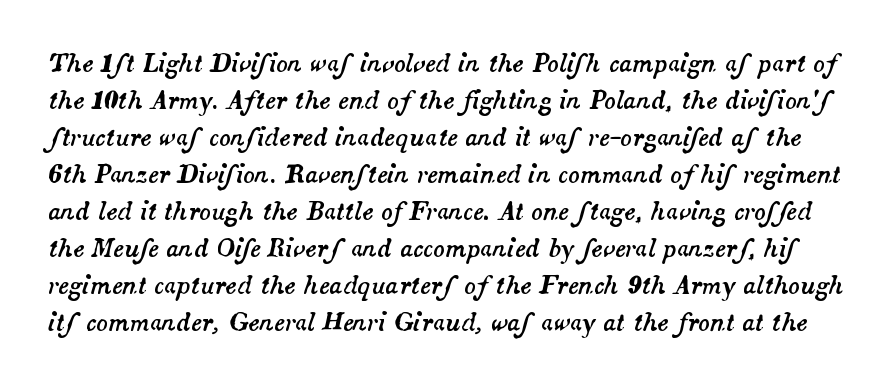
{"italic": "yes", "lean": "right", "slant_degrees": 14, "underline": "no", "line_spacing": "normal", "line_spacing_ratio": 1.54, "letter_spacing": "normal", "letter_spacing_em": 0.0, "glyph_px": 24}
